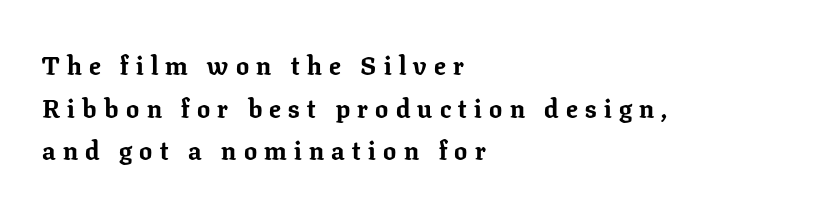
Does the lettering tilt? It doesn't — this is upright. Regular leading. A classic flush-left, rag-right setting is used for this passage. Observe the wide spacing: letters keep a clear distance from each other. The characters look thick and weighty, a clear bold.
